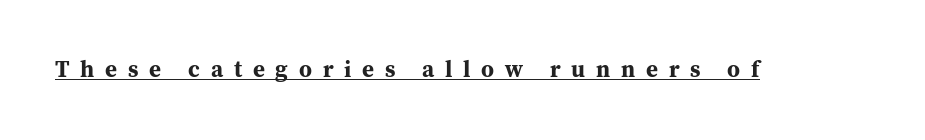
Q: Is the text bold? A: Yes.
Q: Is the text italic (slanted)? A: No, it is upright.
Q: Is the text underlined? A: Yes.
Q: Is the spacing between letters normal or unusually wide? A: Unusually wide.
